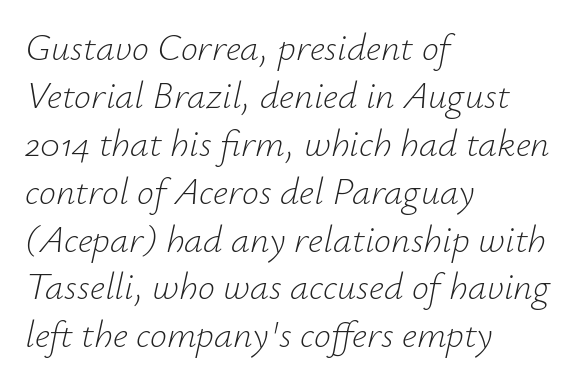
Q: Is the text bold? A: No.
Q: Is the text italic (slanted)? A: Yes, it leans right by about 12 degrees.
Q: Is the text underlined? A: No.
Q: How is the paragraph aligned? A: Left-aligned.
Q: Is the spacing between letters normal or unusually wide? A: Normal.
Q: Is the spacing between lines tight, normal or loose? A: Normal.
Q: Width (condensed, normal, or wide)? A: Normal.
Q: Stroke contrast? A: Low.
Q: x-height? A: Small.
Q: Monospaced? A: No.
